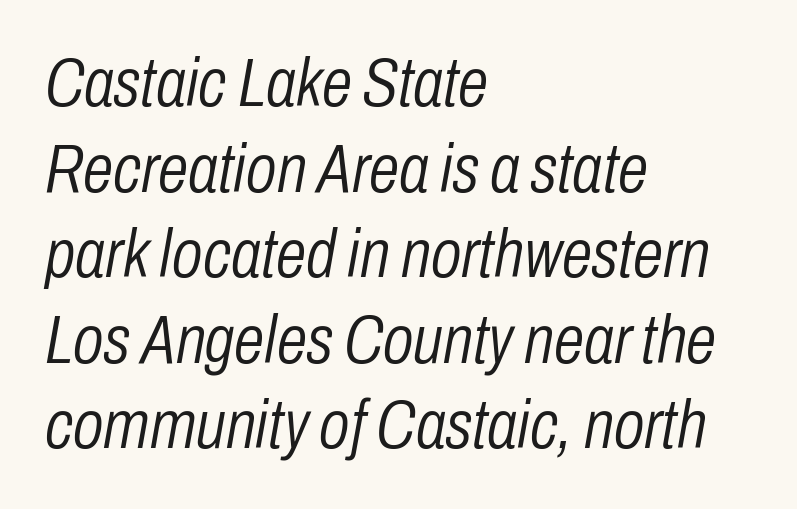
{"italic": "yes", "lean": "right", "slant_degrees": 10, "bold": "no", "weight": "light", "width": "condensed", "stroke_contrast": "low", "x_height": "medium", "monospaced": "no", "underline": "no", "align": "left", "line_spacing_ratio": 1.24, "letter_spacing": "normal", "letter_spacing_em": 0.0, "glyph_px": 69}
